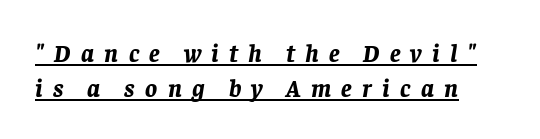
These lines were composed using italics. Decoration check: the copy is underlined. Short note: letters widely spaced. Weight check: bold — yes, fully.
